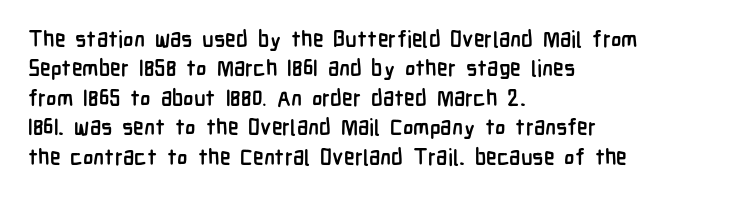
The vertical gap from one line to the next is medium. The rendering uses a bold face; every stroke is thick and dark. When letters stand straight like this, we call the style roman or upright. A typesetter would call this zero additional tracking.
